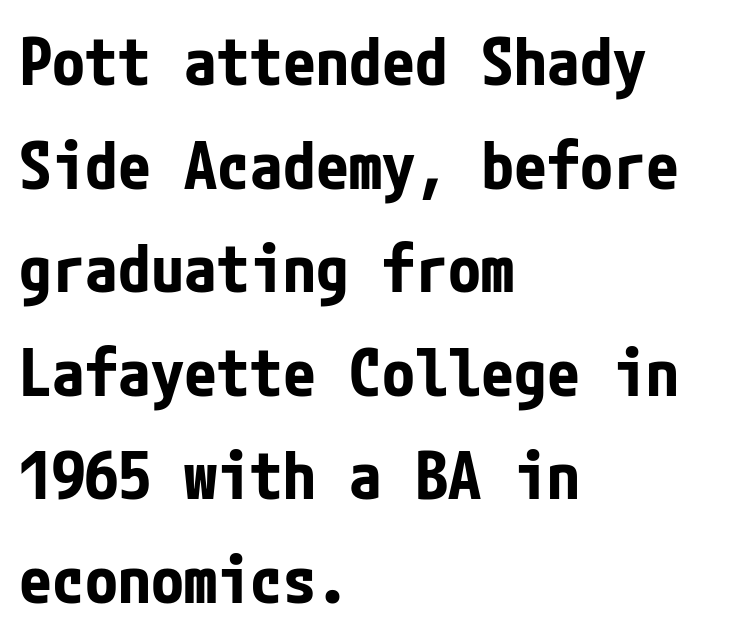
The designer went with a sans here, leaving each stem footless. The rag falls on the right side of this text block. Characters follow at the spacing the type designer built in. Compared with typical paragraphs, the rows here are spaced about the same. The string is rendered with underlining switched off.
